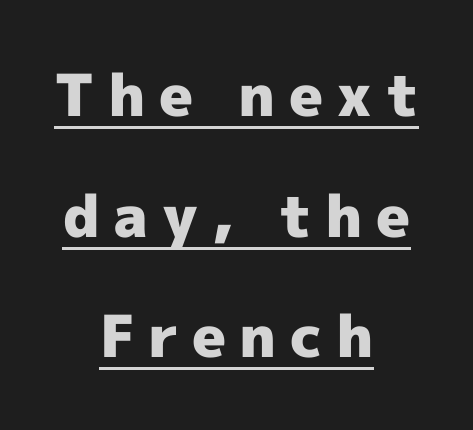
Nothing sits at the stroke ends, so this counts as sans-serif. The font's upright variant was chosen for this text. The lettering is marked with a stroke running underneath it. Inter-character spacing is expanded well beyond the font's built-in metrics.
